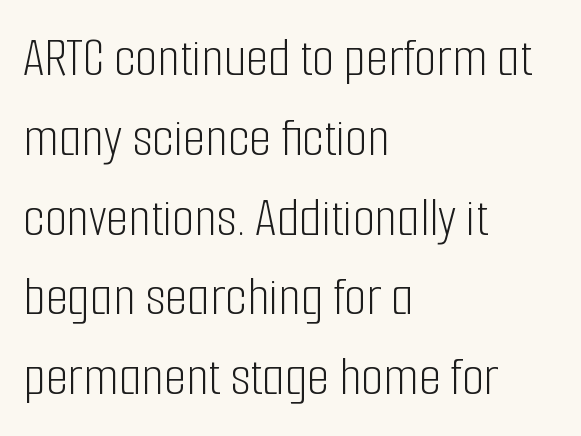
{"serif": "no", "italic": "no", "bold": "no", "weight": "light", "width": "condensed", "stroke_contrast": "low", "x_height": "medium", "monospaced": "no", "underline": "no", "align": "left", "line_spacing": "normal", "line_spacing_ratio": 1.4, "letter_spacing": "normal", "letter_spacing_em": 0.0, "glyph_px": 57}
